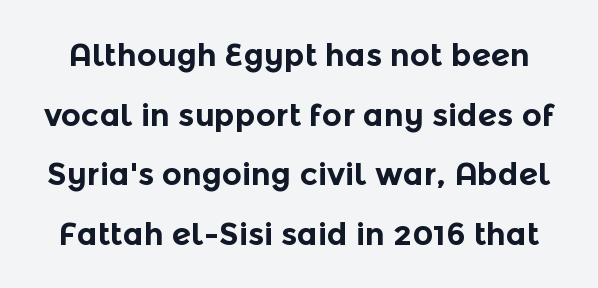
Note the varied advance widths — an 'i' is clearly narrower than an 'm'. Words float on clear page, feet unadorned. Horizontal bands of white between lines are thick stripes. The axis of the letterforms is exactly vertical. Grotesque or geometric, the face here clearly has no serifs.
